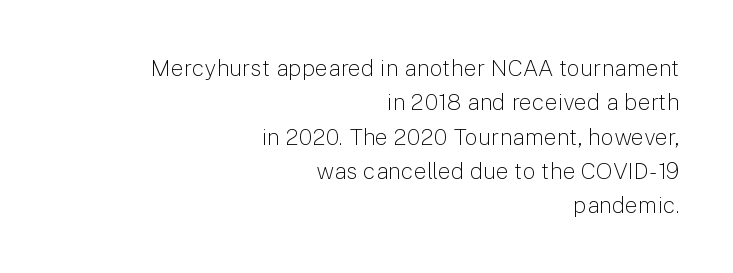
{"italic": "no", "bold": "no", "underline": "no", "align": "right", "line_spacing": "normal", "line_spacing_ratio": 1.49, "letter_spacing": "normal", "letter_spacing_em": 0.0, "glyph_px": 23}
